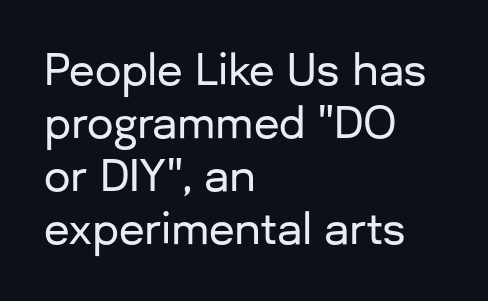
{"serif": "no", "italic": "no", "width": "normal", "stroke_contrast": "low", "x_height": "medium", "monospaced": "no", "underline": "no", "align": "left", "line_spacing": "normal", "line_spacing_ratio": 1.26, "letter_spacing": "normal", "letter_spacing_em": 0.0, "glyph_px": 42}
